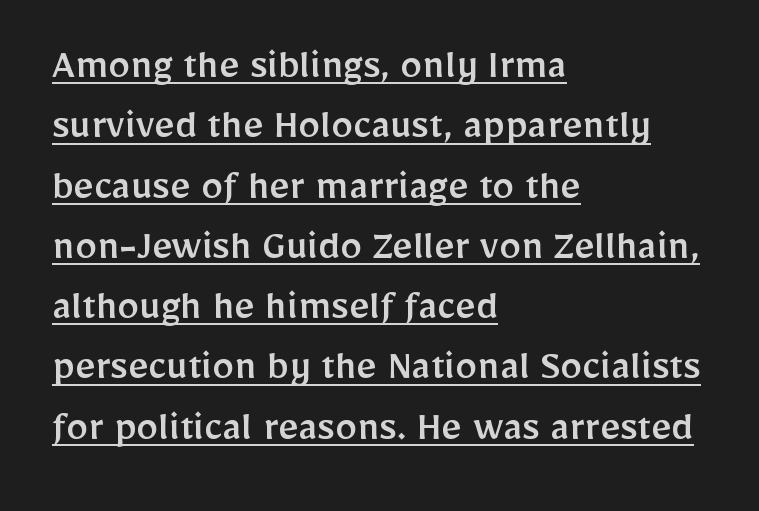
The image shows 44 px sans-serif type, upright; set left-aligned, normal line spacing (1.37x), normal letter spacing, underlined; low stroke contrast and a medium x-height.
